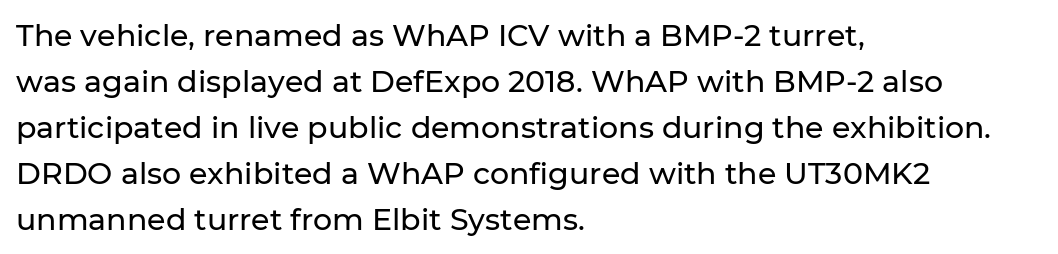
{"serif": "no", "italic": "no", "width": "normal", "stroke_contrast": "low", "x_height": "medium", "monospaced": "no", "underline": "no", "align": "left", "line_spacing": "normal", "line_spacing_ratio": 1.53, "letter_spacing": "normal", "letter_spacing_em": 0.0, "glyph_px": 30}
